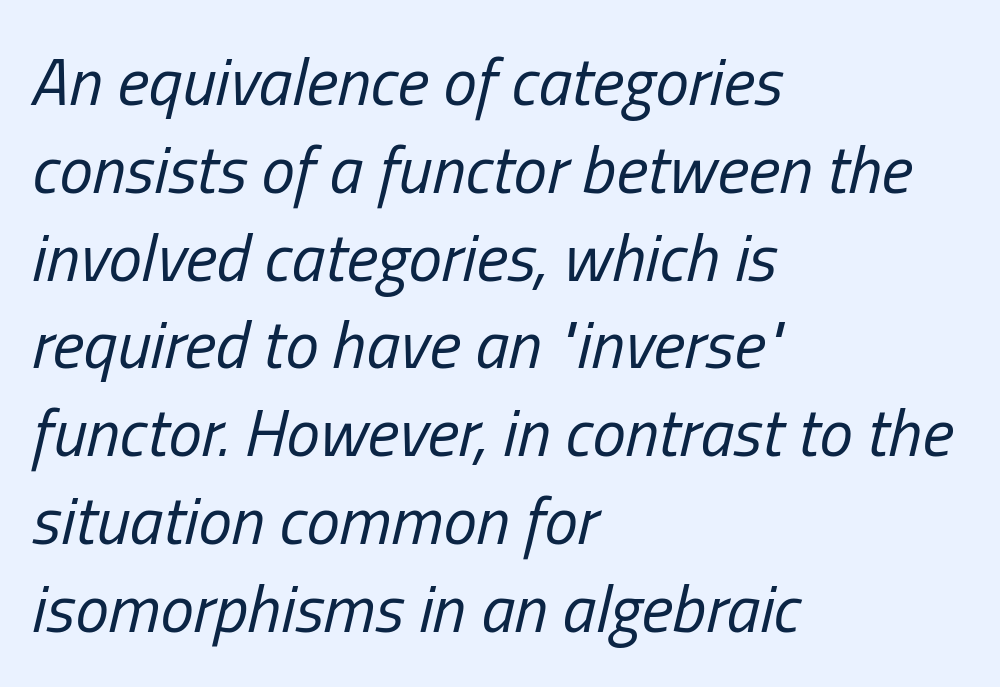
{"italic": "yes", "lean": "right", "slant_degrees": 13, "bold": "no", "weight": "regular", "width": "condensed", "stroke_contrast": "low", "x_height": "medium", "monospaced": "no", "underline": "no", "align": "left", "line_spacing": "normal", "line_spacing_ratio": 1.31, "letter_spacing": "normal", "letter_spacing_em": 0.0, "glyph_px": 67}
